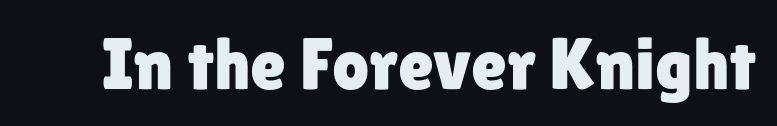
The image shows 73 px sans-serif type, upright; set normal letter spacing, not underlined; low stroke contrast and a medium x-height.
